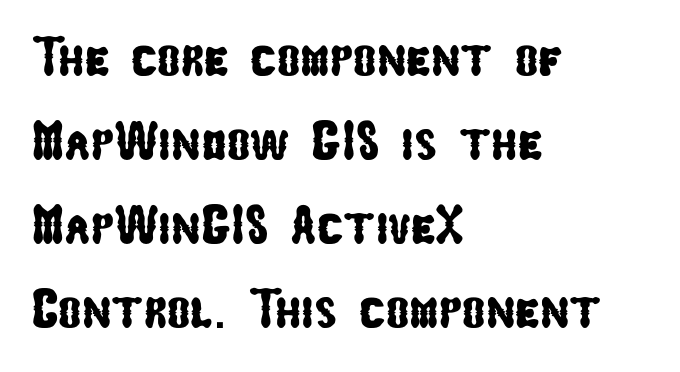
Q: Is the typeface a serif or a sans-serif typeface? A: Sans-serif.
Q: Is the text underlined? A: No.
Q: How is the paragraph aligned? A: Left-aligned.
Q: Is the spacing between letters normal or unusually wide? A: Normal.
Q: Is the spacing between lines tight, normal or loose? A: Normal.
Q: Width (condensed, normal, or wide)? A: Condensed.
Q: Stroke contrast? A: Low.
Q: x-height? A: Medium.
Q: Monospaced? A: No.
